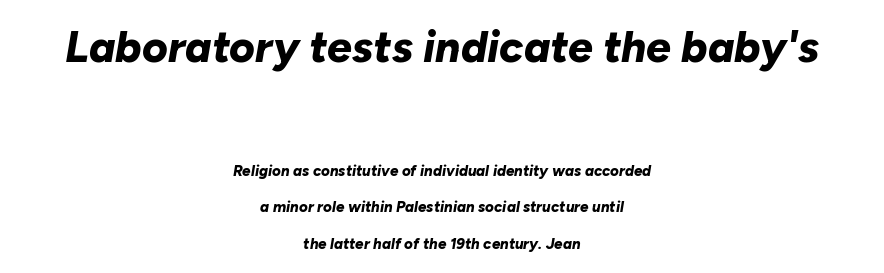
Q: Is the text bold? A: Yes.
Q: Is the text italic (slanted)? A: Yes, it leans right by about 10 degrees.
Q: Is the text underlined? A: No.
Q: How is the paragraph aligned? A: Centered.
Q: Is the spacing between letters normal or unusually wide? A: Normal.
Q: Is the spacing between lines tight, normal or loose? A: Loose.
Q: Which block of text is set in a larger size, the first (top) or the second (bottom)? A: The first (top) one.
Q: Width (condensed, normal, or wide)? A: Normal.
Q: Stroke contrast? A: Low.
Q: x-height? A: Medium.
Q: Monospaced? A: No.
